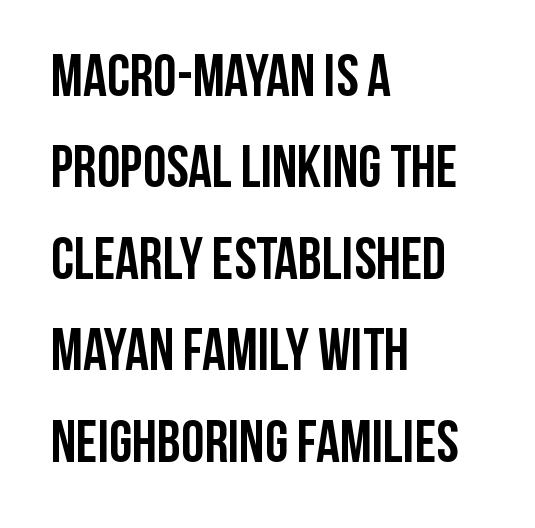
Bare-footed words on every line. Every character sits straight up, as roman type does. The letters sit at their default tracking, neither squeezed nor spread. Unlike a traditional serif, this face leaves its strokes unadorned.
